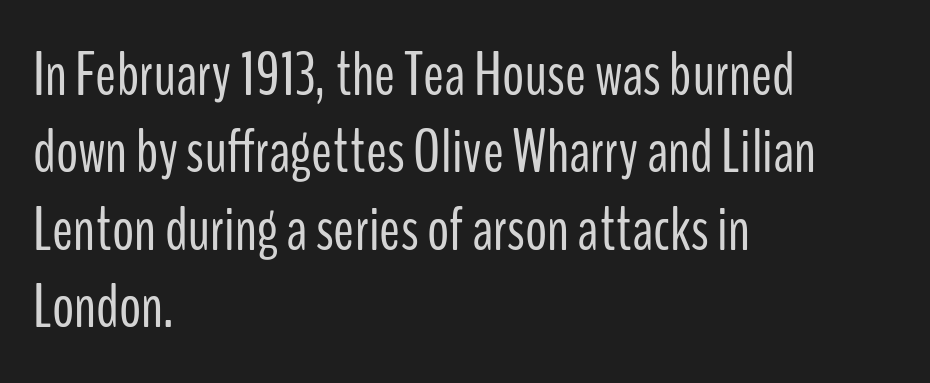
{"serif": "no", "italic": "no", "bold": "no", "weight": "light", "width": "condensed", "stroke_contrast": "low", "x_height": "medium", "monospaced": "no", "underline": "no", "align": "left", "line_spacing": "normal", "line_spacing_ratio": 1.25, "letter_spacing": "normal", "letter_spacing_em": 0.0, "glyph_px": 62}
